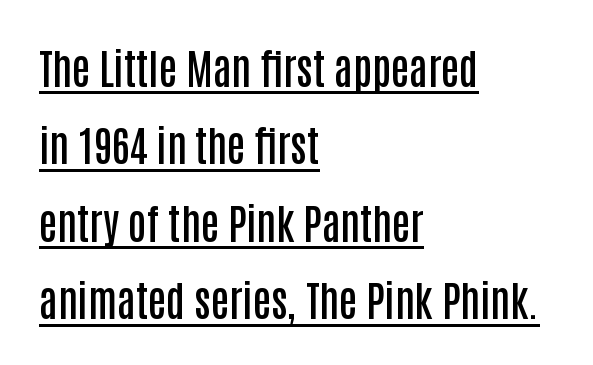
Is this a fixed-width face? No — the glyphs have proportional, varying widths. These lines keep a tight, regular rhythm from letter to letter. Does the copy run flush right? No — it runs flush left. No italicization has been applied; the sample stays upright. On the weight axis this lands at semibold, roughly 600.
